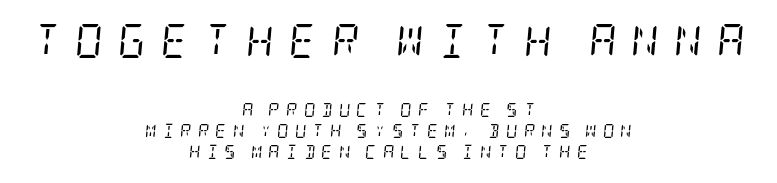
The image shows 34 px regular-weight, condensed serif type, italic (leaning right); set centered, normal line spacing (1.51x), unusually wide letter spacing (+0.44 em), not underlined; the first (top) block is 2.43x larger; low stroke contrast and a large x-height.
